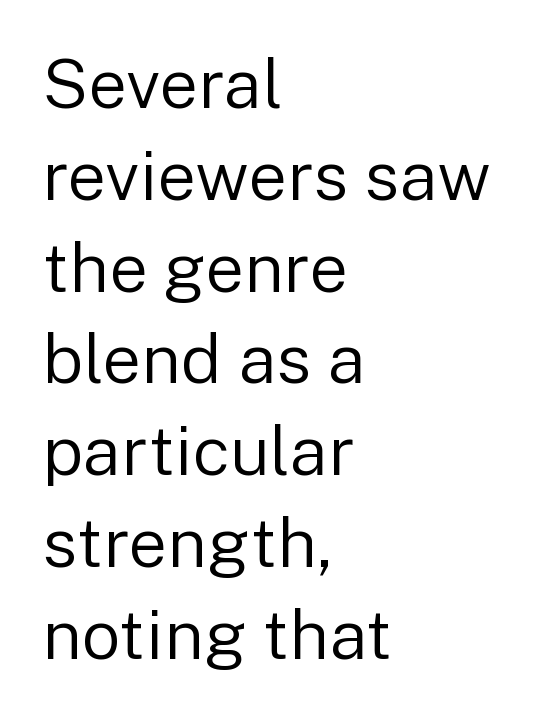
The image shows 69 px regular-weight sans-serif type, upright; set left-aligned, normal line spacing (1.33x), normal letter spacing, not underlined; low stroke contrast and a medium x-height.
